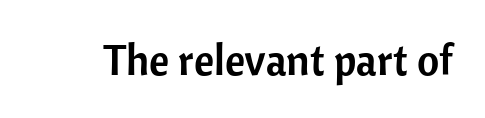
Q: Is the text italic (slanted)? A: No, it is upright.
Q: Is the typeface a serif or a sans-serif typeface? A: Sans-serif.
Q: Is the text underlined? A: No.
Q: Is the spacing between letters normal or unusually wide? A: Normal.
Q: Width (condensed, normal, or wide)? A: Normal.
Q: Stroke contrast? A: Low.
Q: x-height? A: Medium.
Q: Monospaced? A: No.
